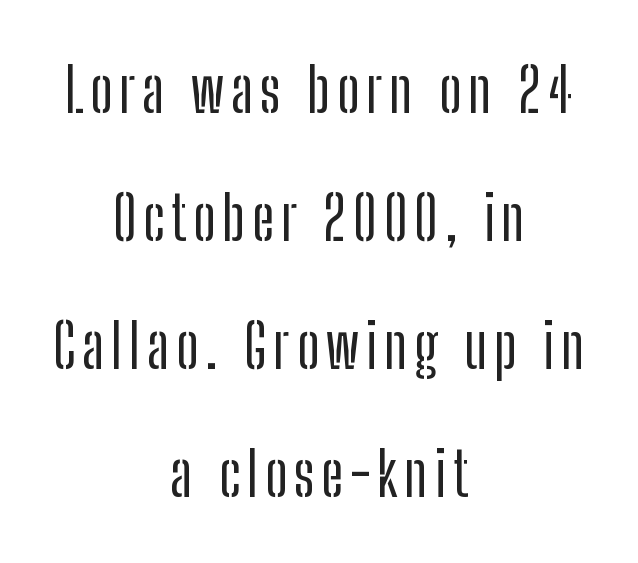
The image shows 61 px condensed sans-serif type, upright; set centered, loose line spacing (2.1x), not underlined; low stroke contrast and a medium x-height.
